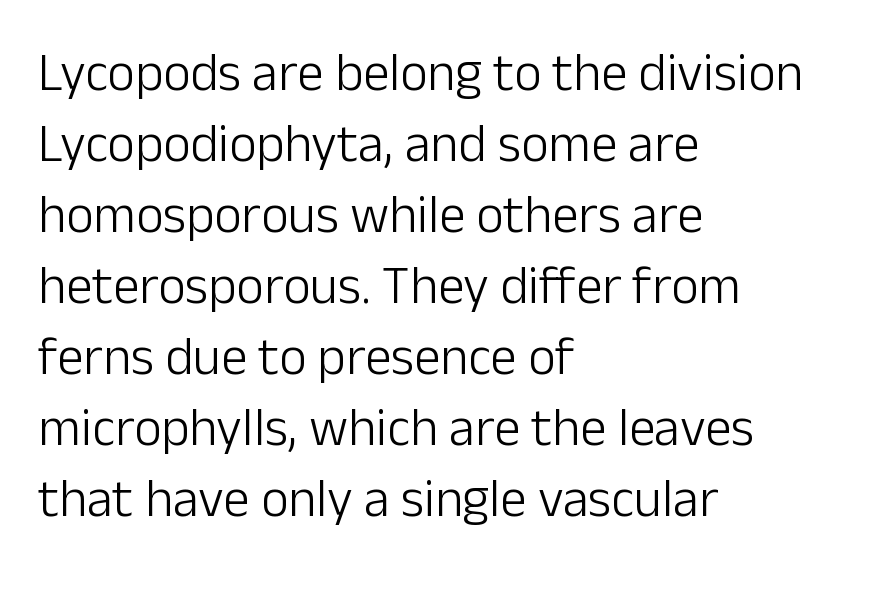
Q: Is the text bold? A: No.
Q: Is the text italic (slanted)? A: No, it is upright.
Q: Is the typeface a serif or a sans-serif typeface? A: Sans-serif.
Q: Is the text underlined? A: No.
Q: How is the paragraph aligned? A: Left-aligned.
Q: Is the spacing between letters normal or unusually wide? A: Normal.
Q: Is the spacing between lines tight, normal or loose? A: Normal.
Q: Width (condensed, normal, or wide)? A: Normal.
Q: Stroke contrast? A: Low.
Q: x-height? A: Medium.
Q: Monospaced? A: No.
